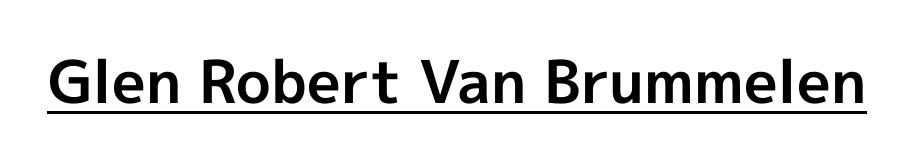
{"serif": "no", "italic": "no", "bold": "yes", "weight": "bold", "width": "normal", "x_height": "medium", "monospaced": "no", "underline": "yes", "letter_spacing": "normal", "letter_spacing_em": 0.0, "glyph_px": 59}
